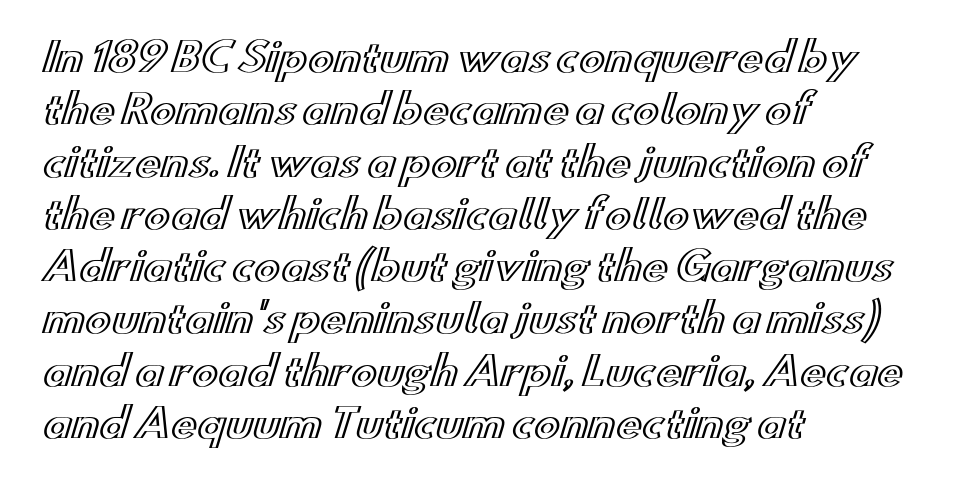
The image shows 39 px wide type; set left-aligned, normal line spacing (1.34x), normal letter spacing, not underlined; a small x-height.
